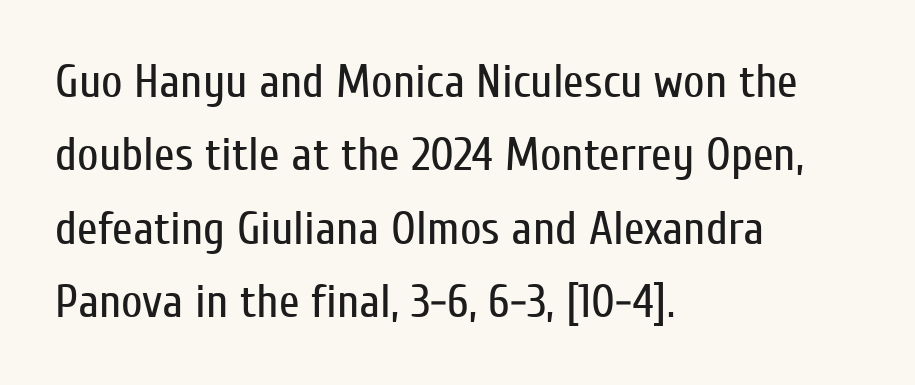
The type sits square on the baseline with zero lean. What's the leading like? Ordinary, nothing unusual. Font category for this specimen: sans-serif. The passage shown is typed in a proportional face where columns would drift.
